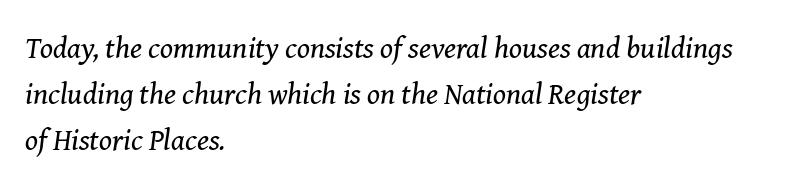
Q: Is the text bold? A: No.
Q: Is the text italic (slanted)? A: Yes, it leans right by about 8 degrees.
Q: Is the typeface a serif or a sans-serif typeface? A: Serif.
Q: Is the text underlined? A: No.
Q: How is the paragraph aligned? A: Left-aligned.
Q: Is the spacing between letters normal or unusually wide? A: Normal.
Q: Is the spacing between lines tight, normal or loose? A: Normal.
Q: Width (condensed, normal, or wide)? A: Normal.
Q: Stroke contrast? A: Medium.
Q: x-height? A: Medium.
Q: Monospaced? A: No.
